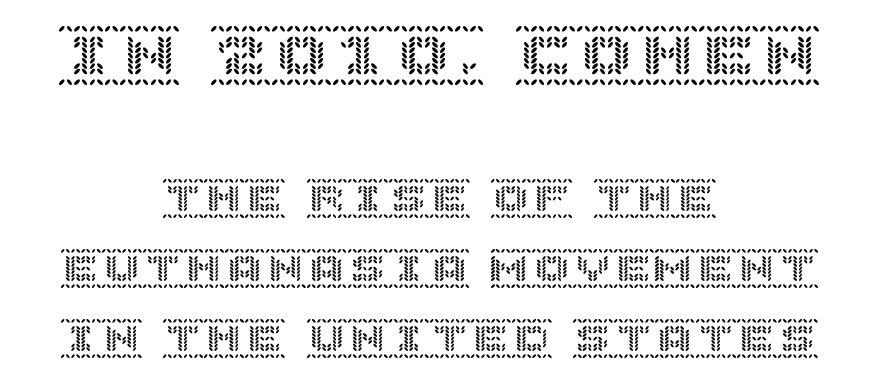
The image shows 61 px text type, upright; set centered, line spacing 1.71x, normal letter spacing, not underlined; the first (top) block is 1.49x larger; a large x-height.
